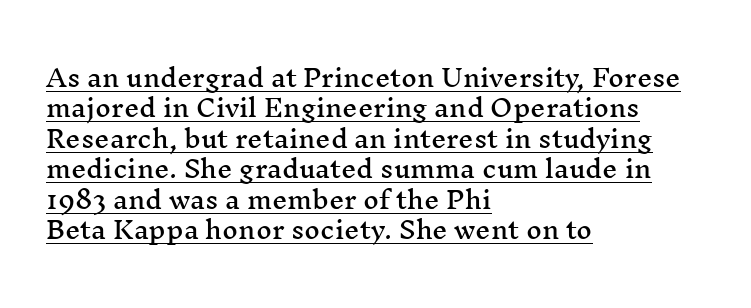
These lines stack with their left ends in a neat column. This sample uses an upright cut, with every glyph sitting square on the baseline. Glance below the letters and you will spot a drawn line. The line-height multiplier appears to be the usual default. Glyph-to-glyph distance matches everyday printed text.
